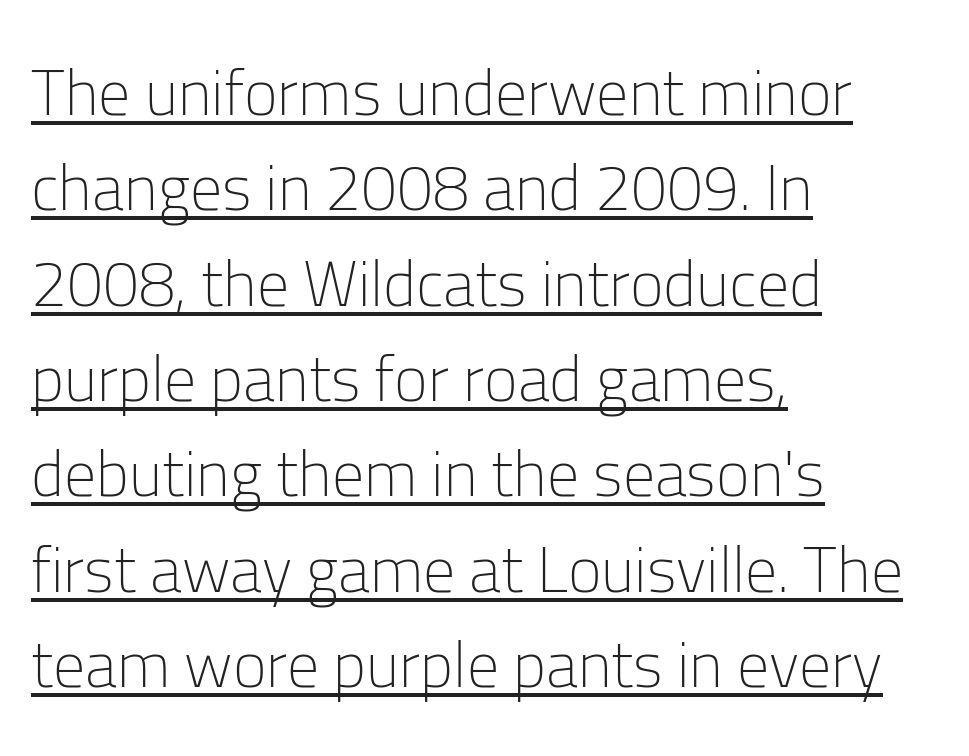
Q: Is the text bold? A: No.
Q: Is the text italic (slanted)? A: No, it is upright.
Q: Is the typeface a serif or a sans-serif typeface? A: Sans-serif.
Q: Is the text underlined? A: Yes.
Q: How is the paragraph aligned? A: Left-aligned.
Q: Is the spacing between letters normal or unusually wide? A: Normal.
Q: Is the spacing between lines tight, normal or loose? A: Normal.
Q: Width (condensed, normal, or wide)? A: Normal.
Q: Stroke contrast? A: Low.
Q: x-height? A: Medium.
Q: Monospaced? A: No.
